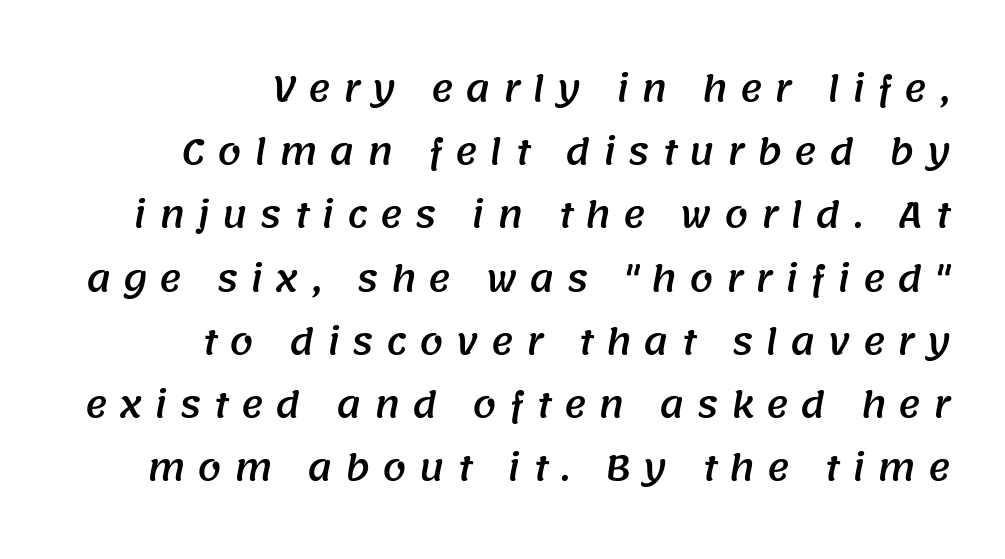
Q: Is the typeface a serif or a sans-serif typeface? A: Sans-serif.
Q: Is the text underlined? A: No.
Q: How is the paragraph aligned? A: Right-aligned.
Q: Is the spacing between letters normal or unusually wide? A: Unusually wide.
Q: Width (condensed, normal, or wide)? A: Normal.
Q: Stroke contrast? A: Medium.
Q: x-height? A: Large.
Q: Monospaced? A: No.
